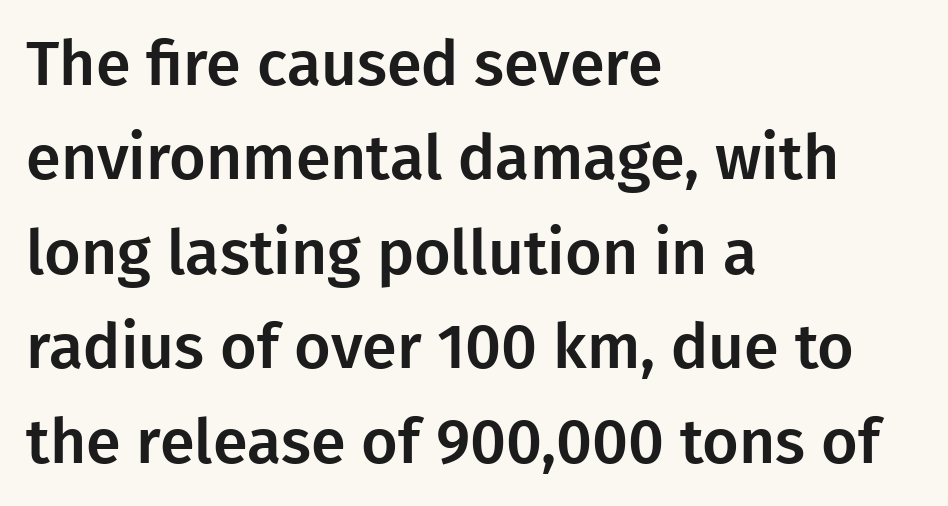
The compositor pushed each line to the left boundary. The face used here is proportionally spaced, like ordinary book or web type. The face used here is rendered with its standard letterfit. Does the type have serifs? No, each stem ends abruptly.
